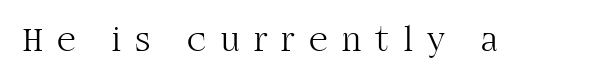
The specimen reads as upright at a glance. Does the type have serifs? Yes, each stem ends in a small foot. Tracking here is generous; glyphs stand well apart from one another. Think of a printed novel: that variable character pitch is what you see here. Ink coverage per letter is moderate at most. Clear beneath every line of the passage.
